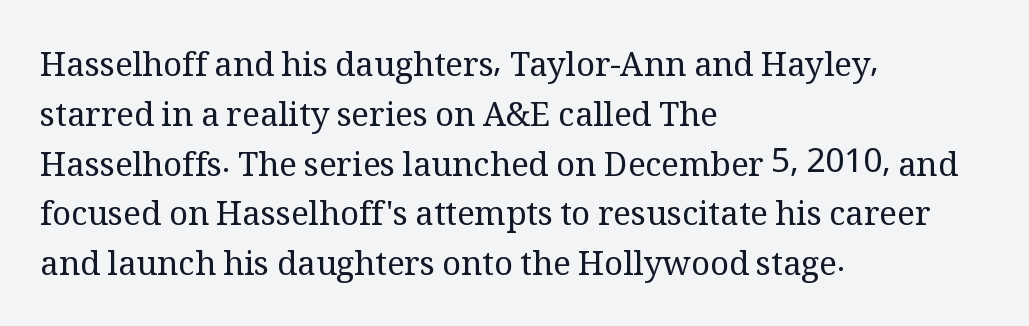
Q: Is the text bold? A: No.
Q: Is the text italic (slanted)? A: No, it is upright.
Q: Is the typeface a serif or a sans-serif typeface? A: Serif.
Q: Is the text underlined? A: No.
Q: How is the paragraph aligned? A: Left-aligned.
Q: Is the spacing between letters normal or unusually wide? A: Normal.
Q: Is the spacing between lines tight, normal or loose? A: Normal.
Q: Width (condensed, normal, or wide)? A: Normal.
Q: Stroke contrast? A: Medium.
Q: x-height? A: Medium.
Q: Monospaced? A: No.
